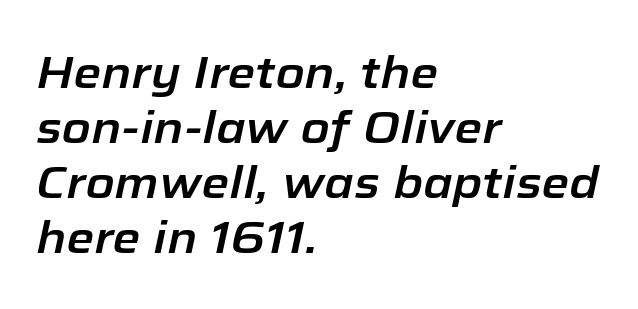
{"italic": "yes", "lean": "right", "slant_degrees": 12, "width": "normal", "stroke_contrast": "low", "x_height": "medium", "monospaced": "no", "underline": "no", "align": "left", "line_spacing_ratio": 1.22, "letter_spacing": "normal", "letter_spacing_em": 0.0, "glyph_px": 45}
